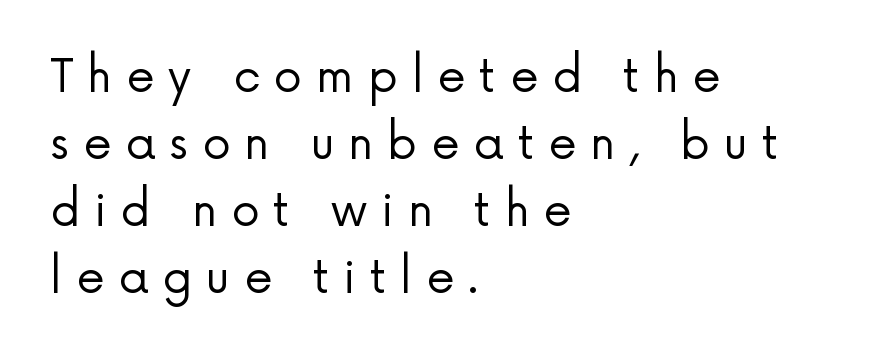
Q: Is the text bold? A: No.
Q: Is the text italic (slanted)? A: No, it is upright.
Q: Is the typeface a serif or a sans-serif typeface? A: Sans-serif.
Q: Is the text underlined? A: No.
Q: How is the paragraph aligned? A: Left-aligned.
Q: Is the spacing between letters normal or unusually wide? A: Unusually wide.
Q: Is the spacing between lines tight, normal or loose? A: Normal.
Q: Width (condensed, normal, or wide)? A: Normal.
Q: Stroke contrast? A: Low.
Q: x-height? A: Medium.
Q: Monospaced? A: No.
